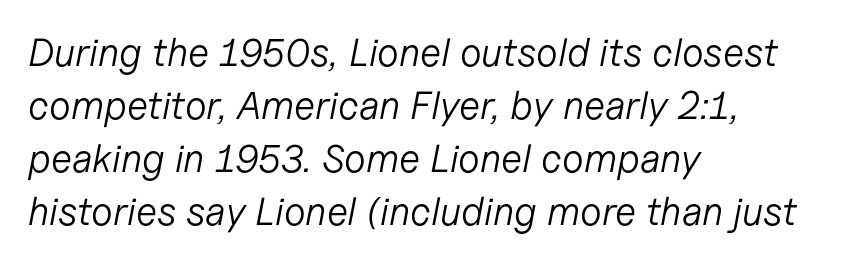
The image shows 39 px light type, italic (leaning right); set left-aligned, normal line spacing (1.36x), normal letter spacing, not underlined; low stroke contrast and a medium x-height.
